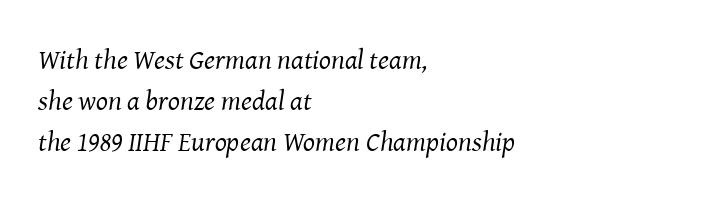
The image shows 28 px regular-weight serif type, italic (leaning right); set left-aligned, normal line spacing (1.47x), normal letter spacing, not underlined; medium stroke contrast and a medium x-height.
